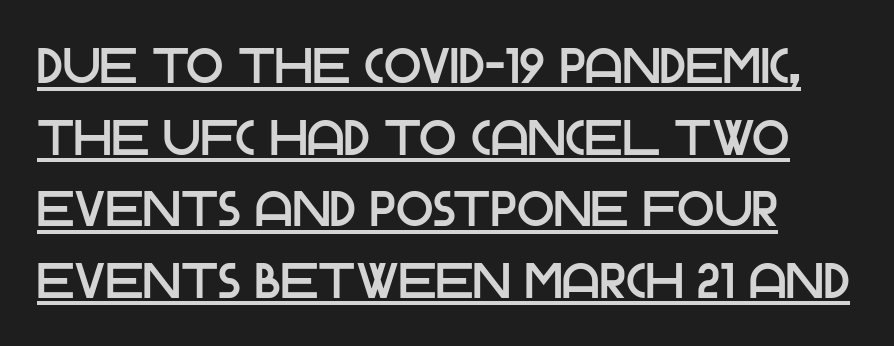
Q: Is the text italic (slanted)? A: No, it is upright.
Q: Is the typeface a serif or a sans-serif typeface? A: Sans-serif.
Q: Is the text underlined? A: Yes.
Q: Is the spacing between letters normal or unusually wide? A: Normal.
Q: Is the spacing between lines tight, normal or loose? A: Normal.
Q: Width (condensed, normal, or wide)? A: Normal.
Q: Stroke contrast? A: Low.
Q: x-height? A: Large.
Q: Monospaced? A: No.
